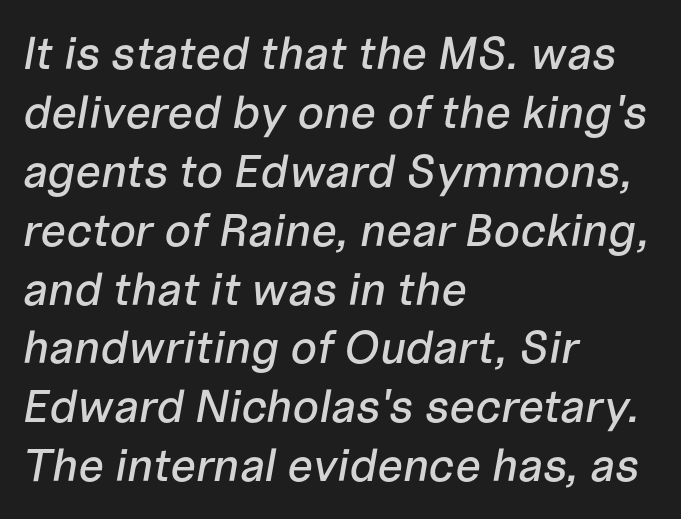
Q: Is the text italic (slanted)? A: Yes, it leans right by about 10 degrees.
Q: Is the text underlined? A: No.
Q: How is the paragraph aligned? A: Left-aligned.
Q: Is the spacing between letters normal or unusually wide? A: Normal.
Q: Is the spacing between lines tight, normal or loose? A: Normal.
Q: Width (condensed, normal, or wide)? A: Normal.
Q: Stroke contrast? A: Low.
Q: x-height? A: Medium.
Q: Monospaced? A: No.
